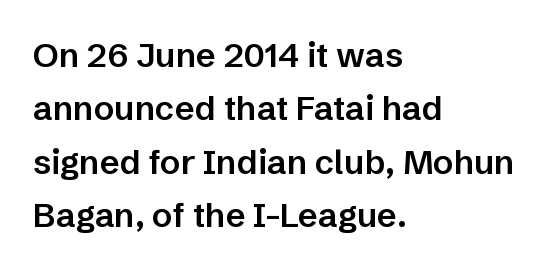
Looks like regular typesetting: each glyph gets only the width it needs. This sample is left-justified, so line endings fall wherever the words run out. I'd describe the lettering as semibold — firm but not a full bold. Grotesque or geometric, the face here clearly has no serifs. A normal amount of white space separates one row of letters from the next.
